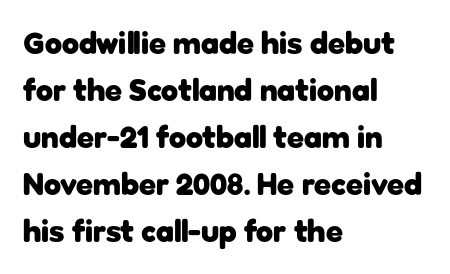
Q: Is the text bold? A: Yes.
Q: Is the text italic (slanted)? A: No, it is upright.
Q: Is the typeface a serif or a sans-serif typeface? A: Sans-serif.
Q: Is the text underlined? A: No.
Q: How is the paragraph aligned? A: Left-aligned.
Q: Is the spacing between letters normal or unusually wide? A: Normal.
Q: Is the spacing between lines tight, normal or loose? A: Normal.
Q: Width (condensed, normal, or wide)? A: Normal.
Q: Stroke contrast? A: Low.
Q: x-height? A: Medium.
Q: Monospaced? A: No.
